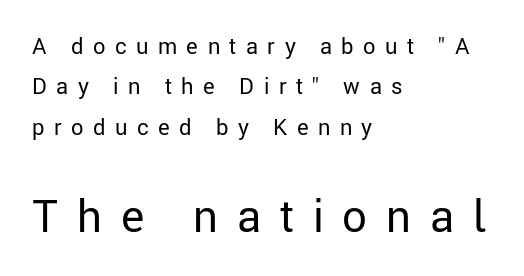
{"serif": "no", "italic": "no", "bold": "no", "weight": "regular", "width": "normal", "stroke_contrast": "low", "x_height": "medium", "monospaced": "no", "underline": "no", "align": "left", "line_spacing_ratio": 1.84, "letter_spacing": "wide", "letter_spacing_em": 0.43, "larger_block": "second", "size_ratio": 2.0, "glyph_px": 44}
